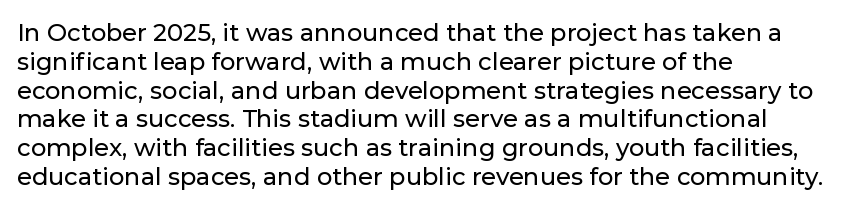
The image shows 24 px text type, upright; set left-aligned, line spacing 1.2x, normal letter spacing, not underlined.
